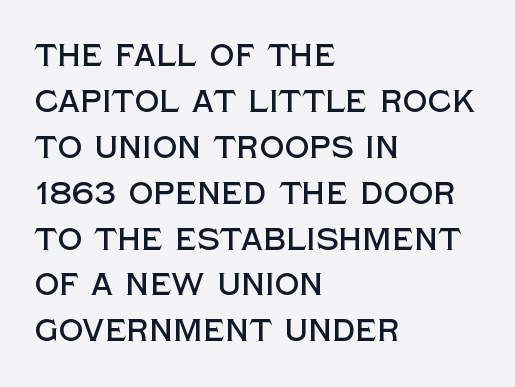
The image shows 31 px sans-serif type, upright; set left-aligned, normal line spacing (1.48x), normal letter spacing, not underlined; a large x-height.
